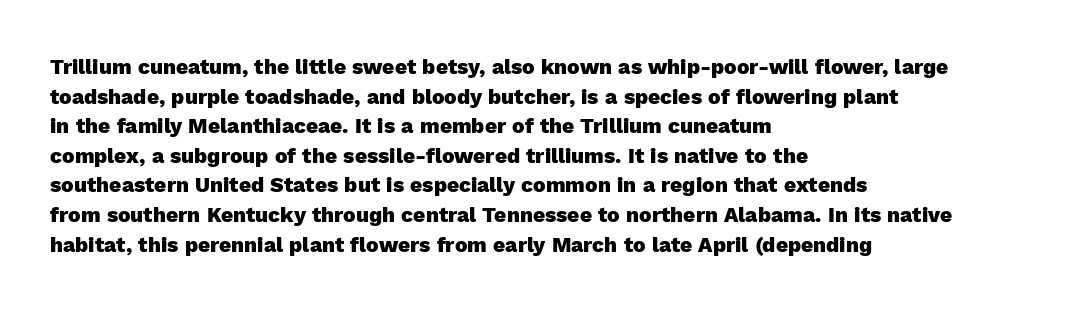
{"italic": "no", "bold": "yes", "underline": "no", "align": "left", "line_spacing": "normal", "line_spacing_ratio": 1.41, "letter_spacing": "normal", "letter_spacing_em": 0.0, "glyph_px": 21}
